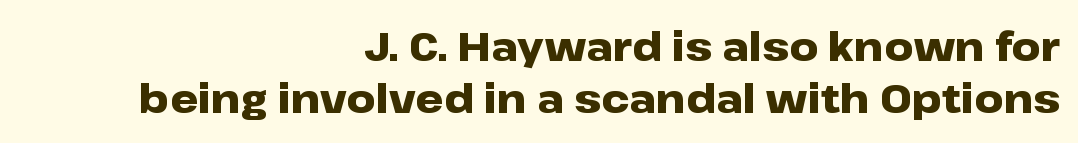
The image shows 40 px heavy, wide sans-serif type, upright; set right-aligned, normal line spacing (1.3x), normal letter spacing, not underlined; low stroke contrast and a medium x-height.
